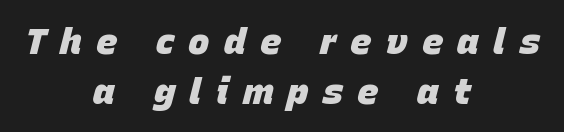
{"italic": "yes", "lean": "right", "slant_degrees": 15, "bold": "yes", "weight": "heavy", "width": "normal", "stroke_contrast": "low", "x_height": "large", "monospaced": "no", "underline": "no", "align": "center", "line_spacing": "normal", "line_spacing_ratio": 1.38, "letter_spacing": "wide", "letter_spacing_em": 0.39, "glyph_px": 36}
